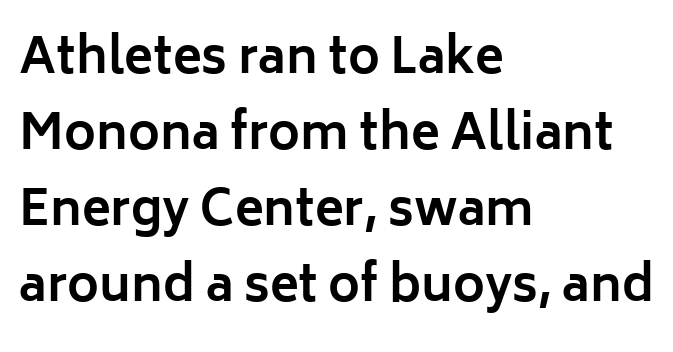
The typeface chosen for these lines omits serifs. The lines sit at an ordinary, default distance from one another. Is the type bold? Yes — the strokes are clearly thick and heavy. The lettering stays uniformly vertical, giving the passage a roman look. The letters sit at their default tracking, neither squeezed nor spread.
